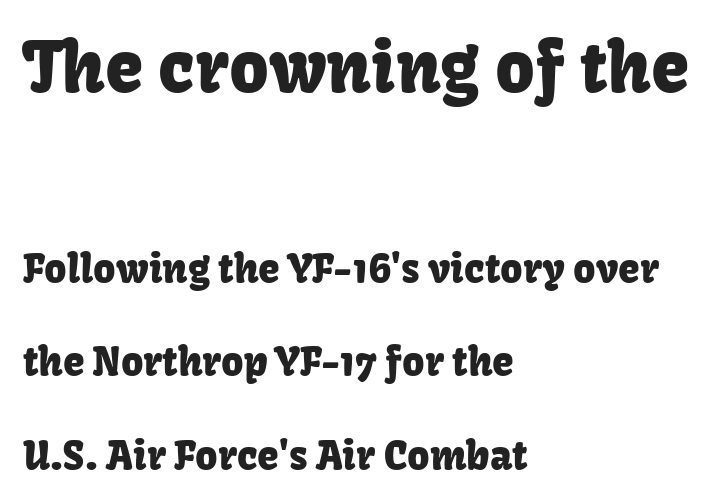
Q: Is the text italic (slanted)? A: No, it is upright.
Q: Is the typeface a serif or a sans-serif typeface? A: Sans-serif.
Q: Is the text underlined? A: No.
Q: How is the paragraph aligned? A: Left-aligned.
Q: Is the spacing between letters normal or unusually wide? A: Normal.
Q: Is the spacing between lines tight, normal or loose? A: Loose.
Q: Which block of text is set in a larger size, the first (top) or the second (bottom)? A: The first (top) one.
Q: Width (condensed, normal, or wide)? A: Normal.
Q: Stroke contrast? A: Low.
Q: x-height? A: Medium.
Q: Monospaced? A: No.
